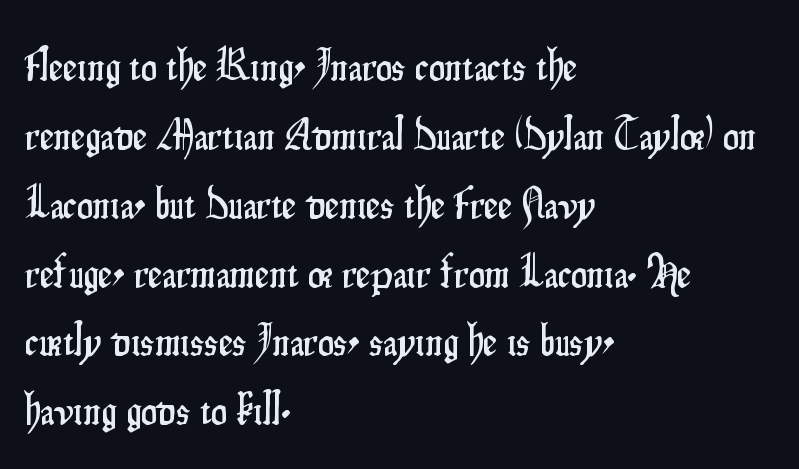
{"serif": "no", "italic": "no", "width": "condensed", "stroke_contrast": "low", "x_height": "small", "monospaced": "no", "underline": "no", "align": "left", "line_spacing": "normal", "line_spacing_ratio": 1.53, "letter_spacing": "normal", "letter_spacing_em": 0.0, "glyph_px": 45}
